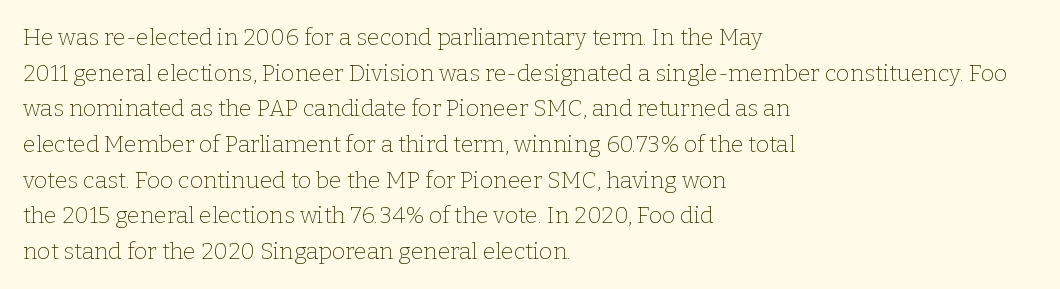
Q: Is the text bold? A: No.
Q: Is the text italic (slanted)? A: No, it is upright.
Q: Is the text underlined? A: No.
Q: How is the paragraph aligned? A: Left-aligned.
Q: Is the spacing between letters normal or unusually wide? A: Normal.
Q: Is the spacing between lines tight, normal or loose? A: Normal.
